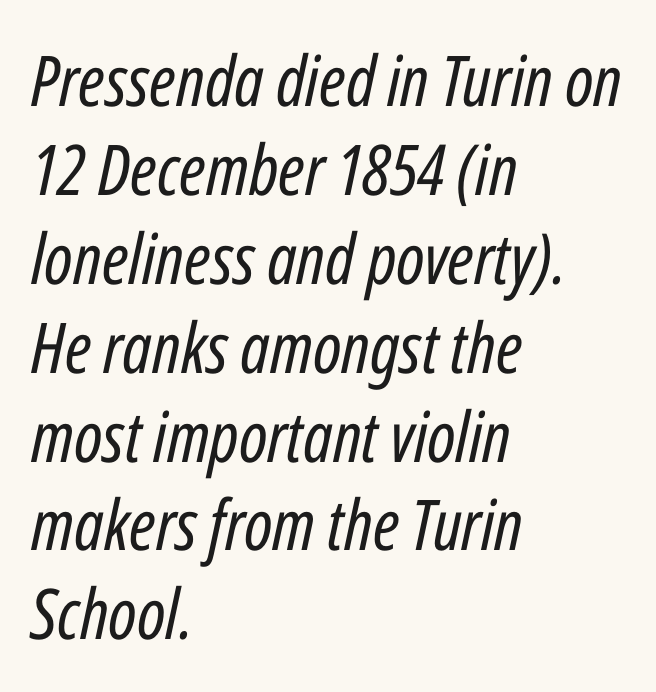
The image shows 70 px regular-weight, condensed type, italic (leaning right); set left-aligned, normal line spacing (1.27x), normal letter spacing, not underlined; low stroke contrast and a medium x-height.
